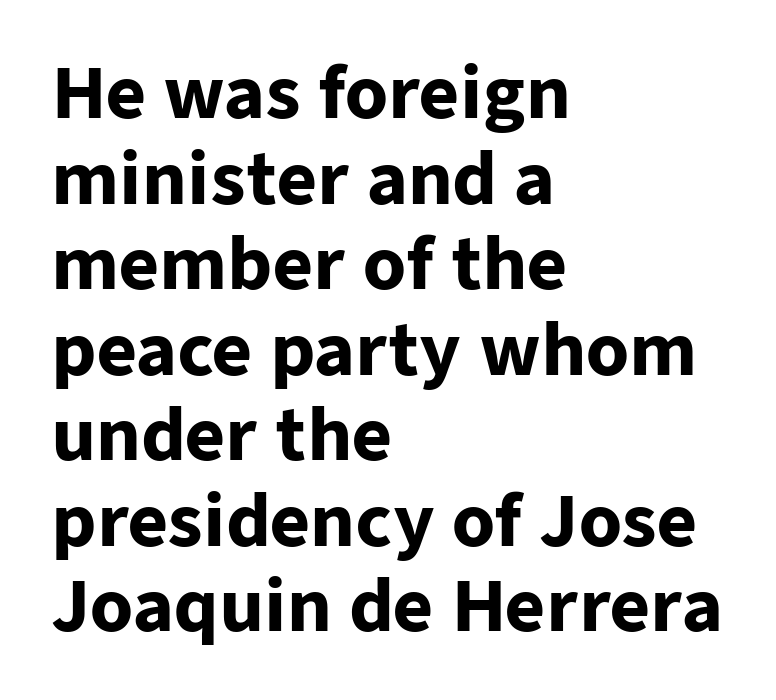
Typeset ragged right — the left edge is the straight one. Descenders hang freely into open space. When letters stand straight like this, we call the style roman or upright. Does the weight exceed regular? Yes, all the way to bold.
